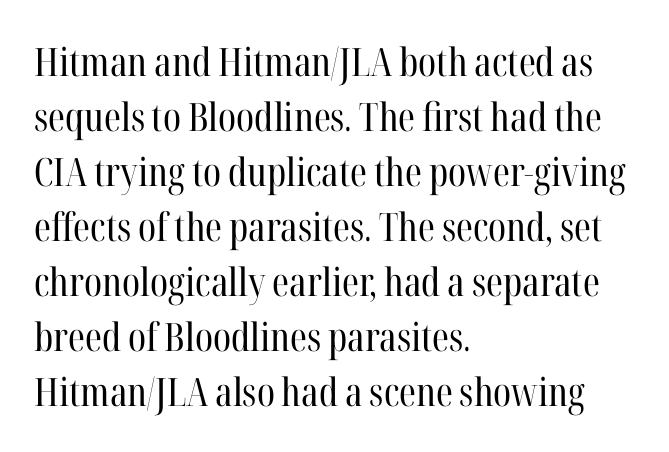
{"serif": "yes", "italic": "no", "bold": "no", "weight": "regular", "width": "condensed", "stroke_contrast": "high", "x_height": "medium", "monospaced": "no", "underline": "no", "align": "left", "line_spacing": "normal", "line_spacing_ratio": 1.41, "letter_spacing": "normal", "letter_spacing_em": 0.0, "glyph_px": 39}
